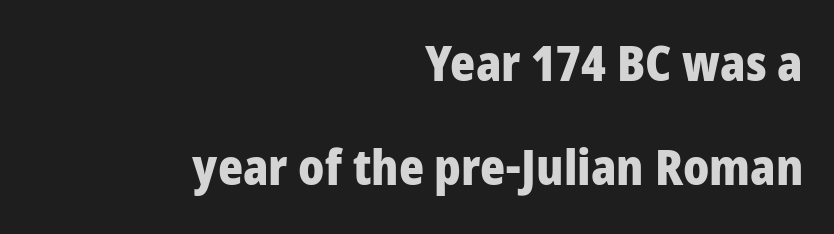
Font category for this specimen: sans-serif. Stroke thickness is high; the sample reads as a true bold. Note the varied advance widths — an 'i' is clearly narrower than an 'm'. Horizontal bands of white between lines are thick stripes.
